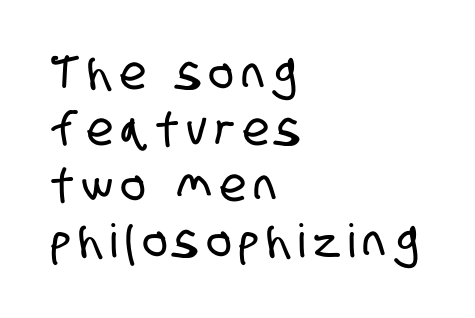
{"serif": "no", "width": "condensed", "stroke_contrast": "low", "x_height": "large", "monospaced": "no", "underline": "no", "align": "left", "line_spacing_ratio": 1.22, "glyph_px": 46}
